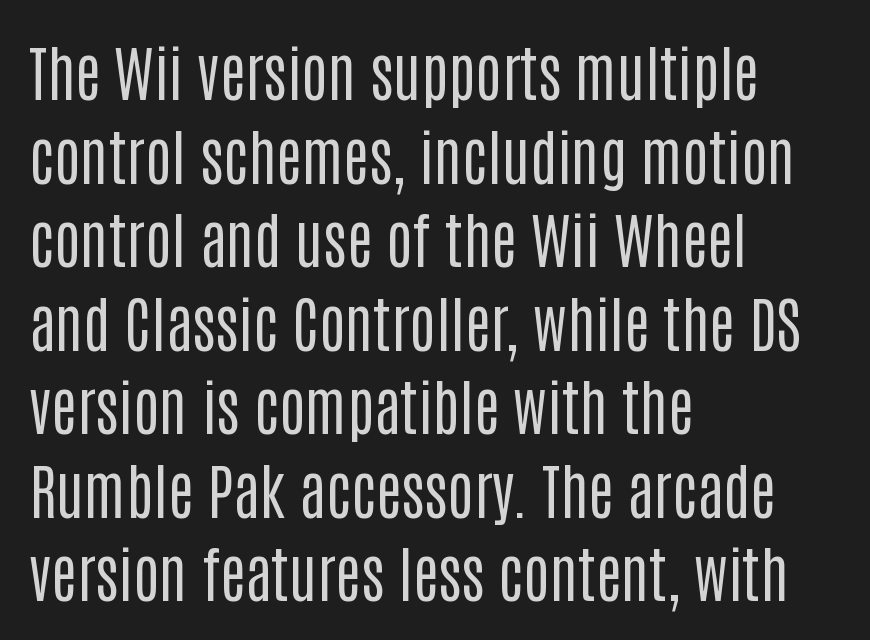
The image shows 61 px regular-weight, condensed sans-serif type, upright; set left-aligned, normal line spacing (1.37x), normal letter spacing, not underlined; low stroke contrast and a large x-height.
